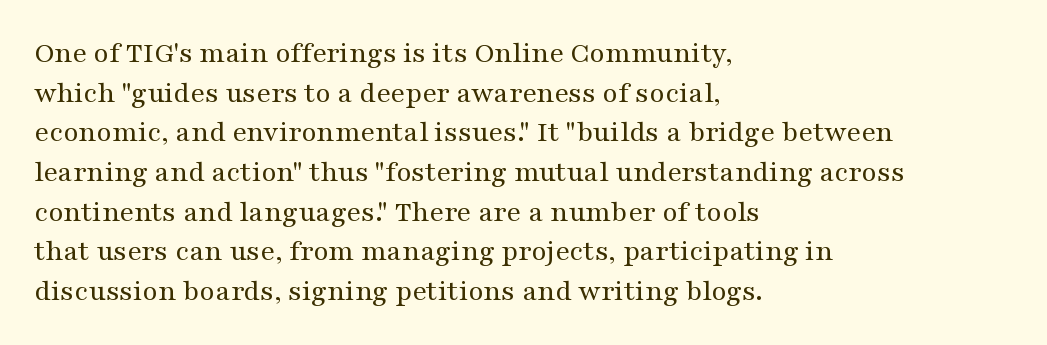
Vertically, the passage feels balanced, rows spaced as you'd expect. The compositor pushed each line to the left boundary. This sample has the flowing, uneven cadence of proportional lettering. No extra ink here — the face is not bold. The letters stand upright; this is a roman face.
